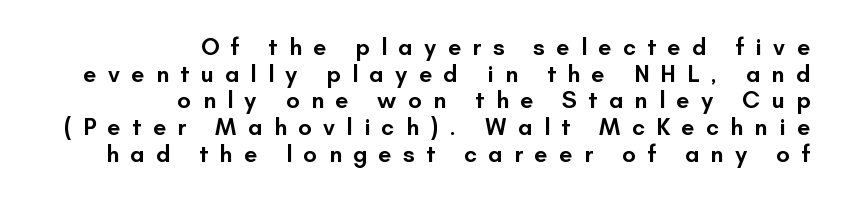
Q: Is the text bold? A: Semi-bold.
Q: Is the text italic (slanted)? A: No, it is upright.
Q: Is the text underlined? A: No.
Q: How is the paragraph aligned? A: Right-aligned.
Q: Is the spacing between letters normal or unusually wide? A: Unusually wide.
Q: Is the spacing between lines tight, normal or loose? A: Tight.
